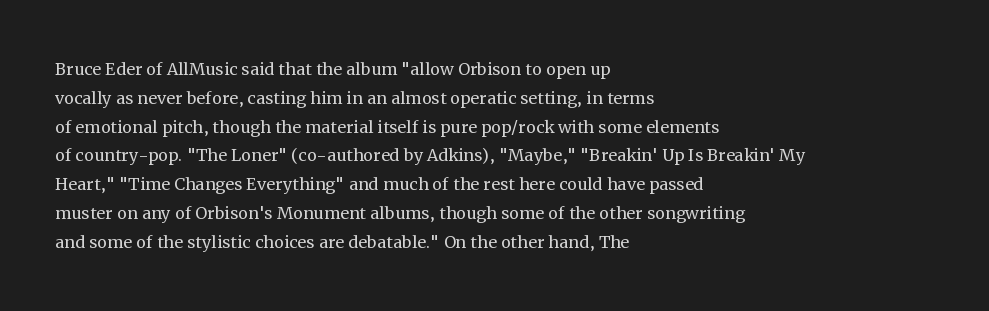
{"italic": "no", "bold": "no", "underline": "no", "align": "left", "line_spacing": "normal", "line_spacing_ratio": 1.31, "letter_spacing": "normal", "letter_spacing_em": 0.0, "glyph_px": 22}
